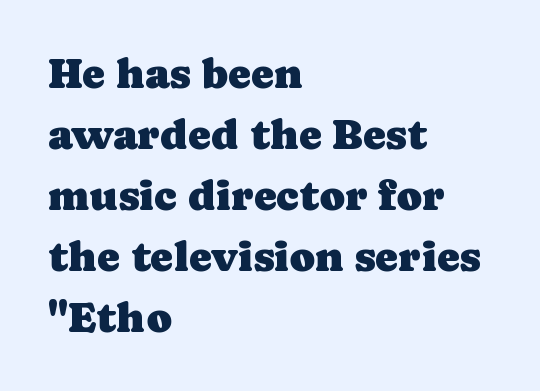
Compared with typical body copy, the letter spacing here is the same. Is this a fixed-width face? No — the glyphs have proportional, varying widths. Just letters on the line, the space beneath them empty. Notice how the passage keeps a crisp vertical edge on the left only. Are there feet on the stems? There are — it's a serif.
